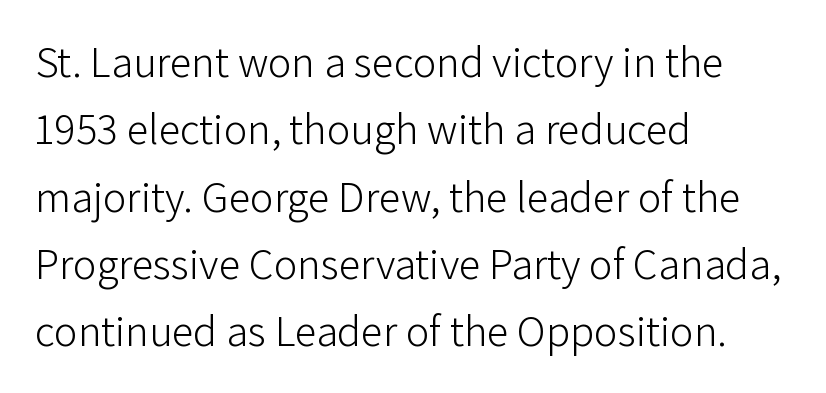
{"serif": "no", "italic": "no", "bold": "no", "weight": "light", "width": "normal", "stroke_contrast": "low", "x_height": "medium", "monospaced": "no", "underline": "no", "align": "left", "line_spacing": "normal", "line_spacing_ratio": 1.53, "letter_spacing": "normal", "letter_spacing_em": 0.0, "glyph_px": 44}
